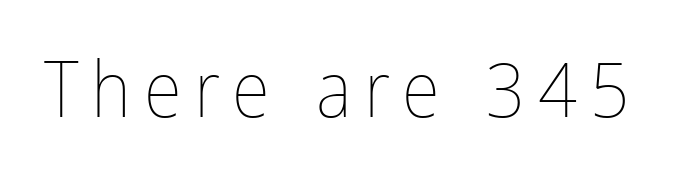
{"italic": "no", "bold": "no", "weight": "thin", "width": "condensed", "stroke_contrast": "low", "x_height": "medium", "monospaced": "no", "underline": "no", "glyph_px": 78}
